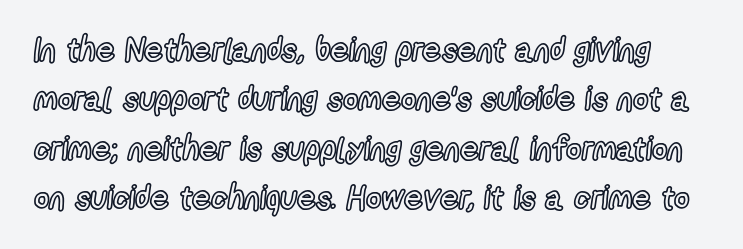
The face used here is proportionally spaced, like ordinary book or web type. Is there much room between lines? A standard amount, neither cramped nor airy. Students, note that the glyphs here touch the page at normal intervals.
